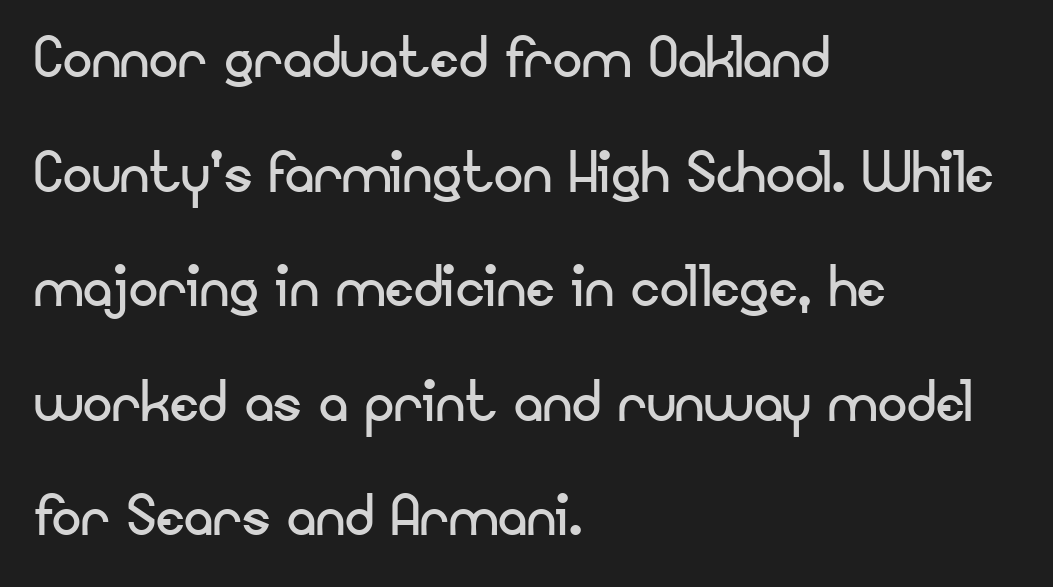
{"serif": "no", "italic": "no", "bold": "no", "weight": "regular", "width": "normal", "stroke_contrast": "low", "x_height": "small", "monospaced": "no", "underline": "no", "align": "left", "line_spacing": "normal", "line_spacing_ratio": 1.57, "letter_spacing": "normal", "letter_spacing_em": 0.0, "glyph_px": 73}
